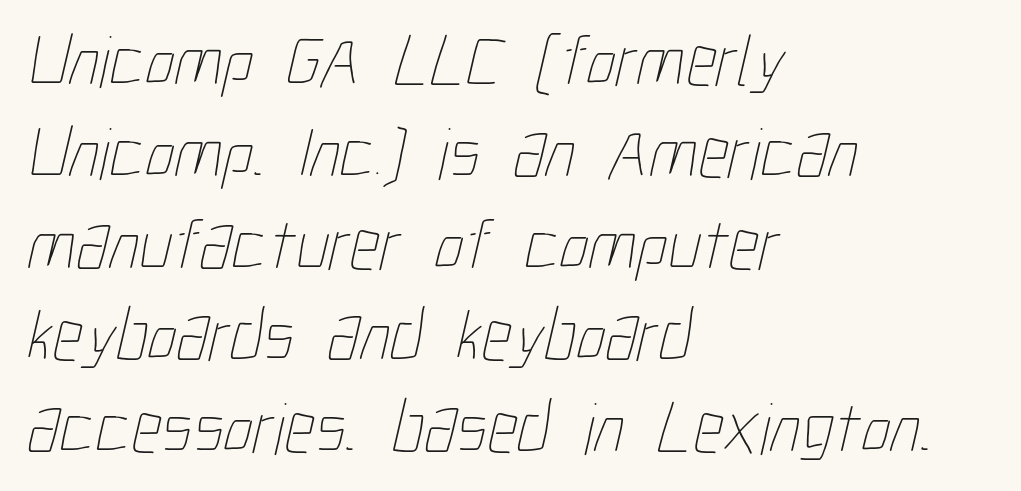
Here the designer chose a conventional face with non-uniform glyph widths. The strip under each line holds only bare page. Left-aligned paragraph, ragged on the right. These lines keep a tight, regular rhythm from letter to letter. On a weight scale, this lands at 450 or below.
